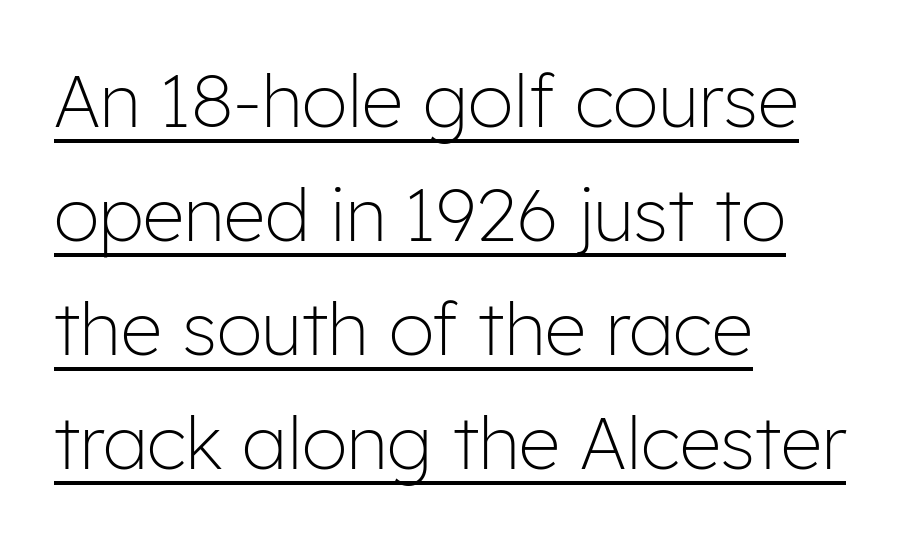
{"serif": "no", "italic": "no", "bold": "no", "weight": "light", "width": "normal", "stroke_contrast": "low", "x_height": "medium", "monospaced": "no", "underline": "yes", "align": "left", "line_spacing": "normal", "line_spacing_ratio": 1.56, "letter_spacing": "normal", "letter_spacing_em": 0.0, "glyph_px": 73}
